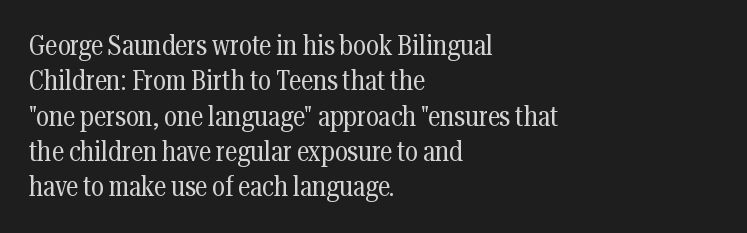
The image shows 28 px regular-weight, condensed serif type, upright; set left-aligned, normal line spacing (1.26x), normal letter spacing, not underlined; medium stroke contrast and a medium x-height.
